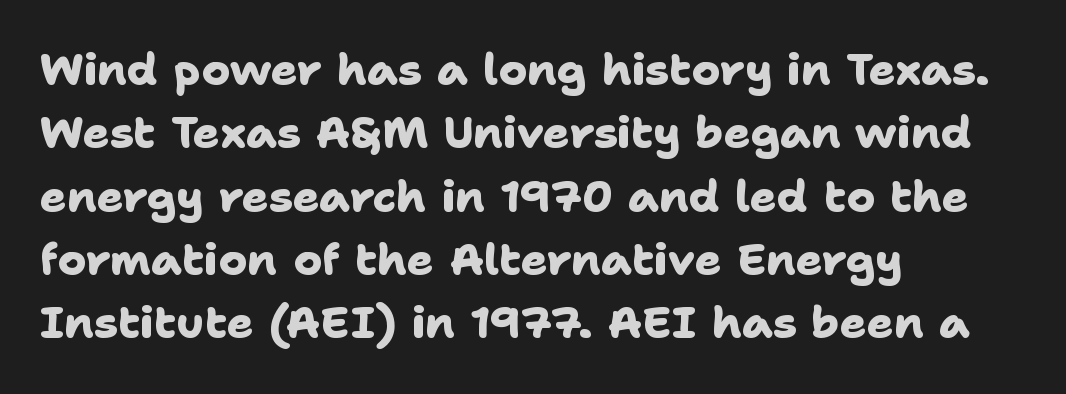
Q: Is the text bold? A: Yes.
Q: Is the typeface a serif or a sans-serif typeface? A: Sans-serif.
Q: Is the text underlined? A: No.
Q: How is the paragraph aligned? A: Left-aligned.
Q: Is the spacing between letters normal or unusually wide? A: Normal.
Q: Is the spacing between lines tight, normal or loose? A: Normal.
Q: Width (condensed, normal, or wide)? A: Normal.
Q: Stroke contrast? A: Low.
Q: x-height? A: Medium.
Q: Monospaced? A: No.
